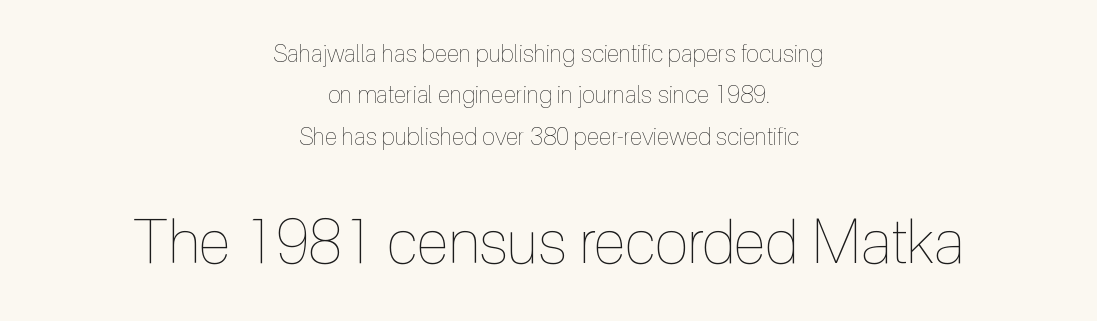
The image shows 61 px thin, condensed type, upright; set centered, line spacing 1.72x, normal letter spacing, not underlined; the second (bottom) block is 2.54x larger; a medium x-height.
